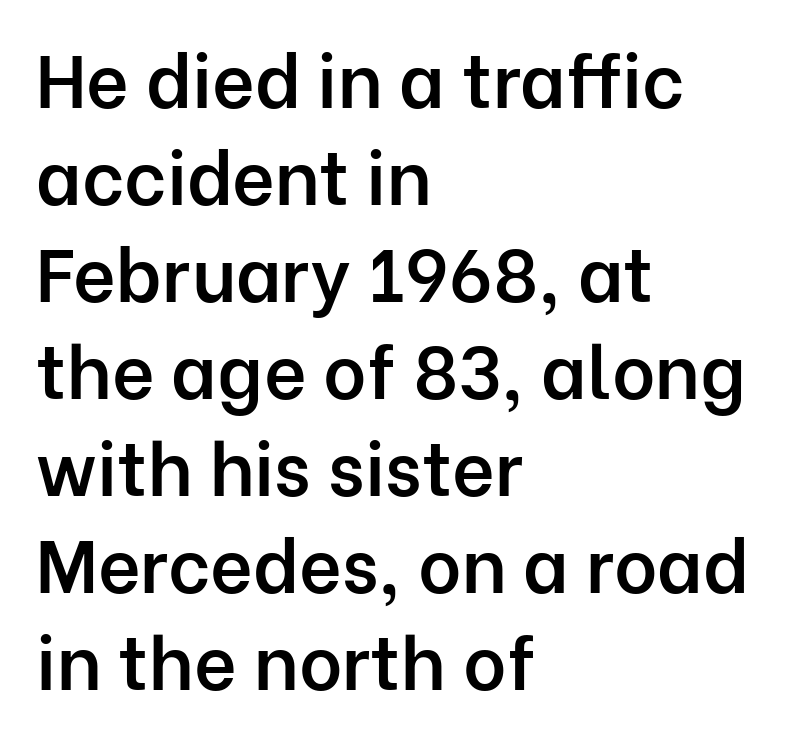
Q: Is the text bold? A: Semi-bold.
Q: Is the text italic (slanted)? A: No, it is upright.
Q: Is the typeface a serif or a sans-serif typeface? A: Sans-serif.
Q: Is the text underlined? A: No.
Q: How is the paragraph aligned? A: Left-aligned.
Q: Is the spacing between letters normal or unusually wide? A: Normal.
Q: Is the spacing between lines tight, normal or loose? A: Normal.
Q: Width (condensed, normal, or wide)? A: Normal.
Q: Stroke contrast? A: Low.
Q: x-height? A: Medium.
Q: Monospaced? A: No.
